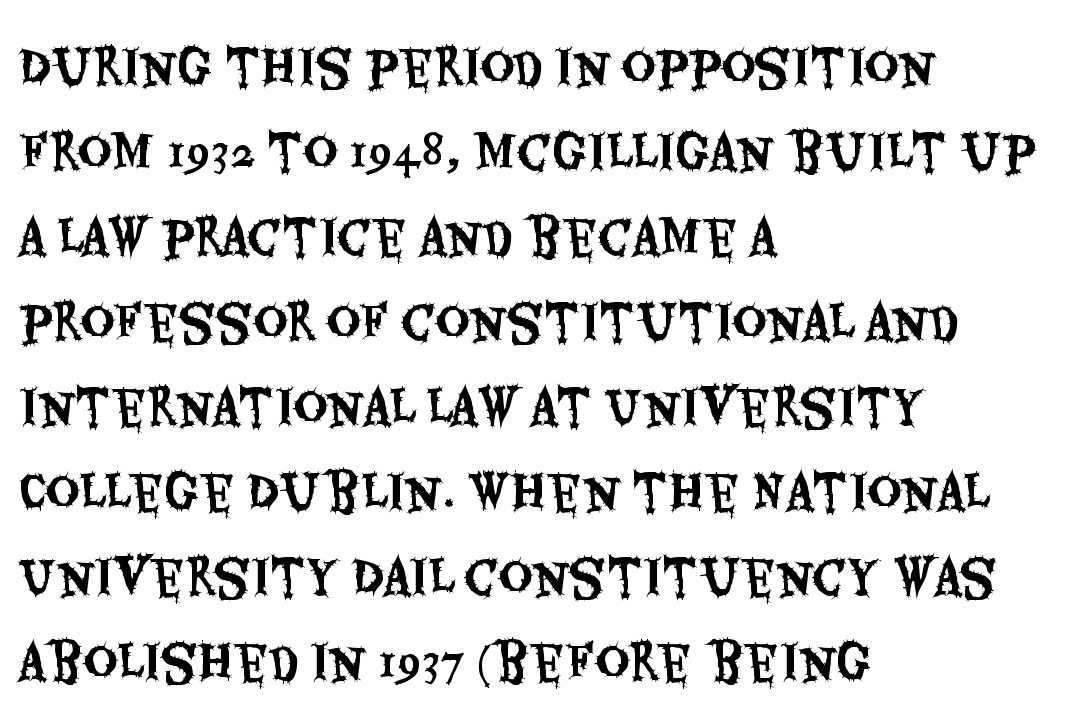
Short note: letters normally spaced. Vertical strokes here are truly vertical. Bare-footed words on every line. This sample uses a sans-serif face. Spacing verdict: proportional, widths tailored to each character. These lines stack with their left ends in a neat column.
